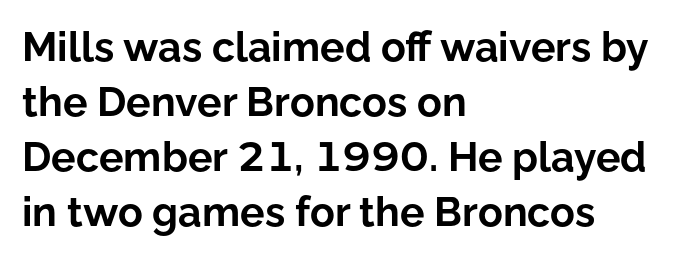
{"serif": "no", "italic": "no", "bold": "yes", "weight": "bold", "width": "normal", "stroke_contrast": "low", "x_height": "medium", "monospaced": "no", "underline": "no", "align": "left", "line_spacing": "normal", "line_spacing_ratio": 1.34, "letter_spacing": "normal", "letter_spacing_em": 0.0, "glyph_px": 41}
